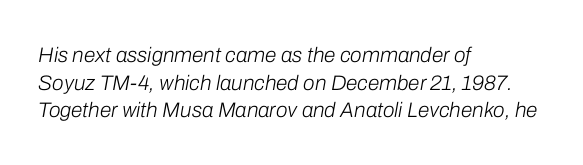
Q: Is the text bold? A: No.
Q: Is the text italic (slanted)? A: Yes, it leans right by about 10 degrees.
Q: Is the text underlined? A: No.
Q: How is the paragraph aligned? A: Left-aligned.
Q: Is the spacing between letters normal or unusually wide? A: Normal.
Q: Is the spacing between lines tight, normal or loose? A: Normal.
